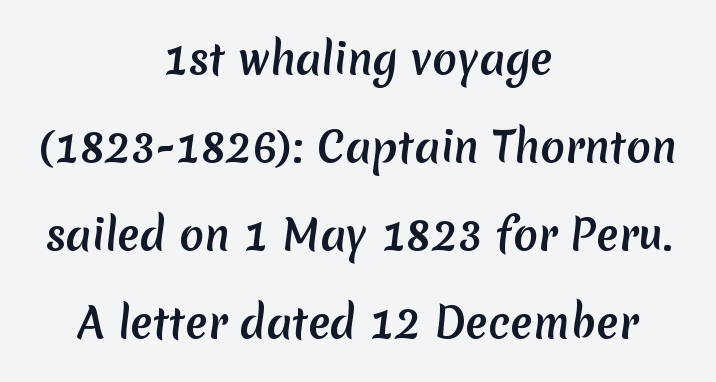
How are the letters spaced? Ordinarily, with no added tracking. Quick note: underline off. In terms of letterform style, serifs are entirely absent. These lines are rendered in a variable-pitch font.
